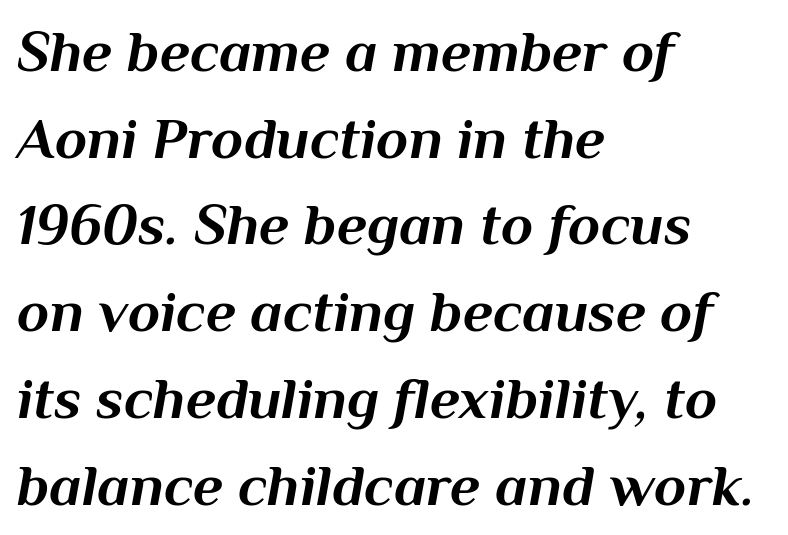
This block has exactly the height ordinary leading produces. Compared with ordinary roman type, these characters are visibly tilted. Proportional: the letters do not fall into vertical columns. Tracking here is standard; glyphs follow each other at the usual distance.
